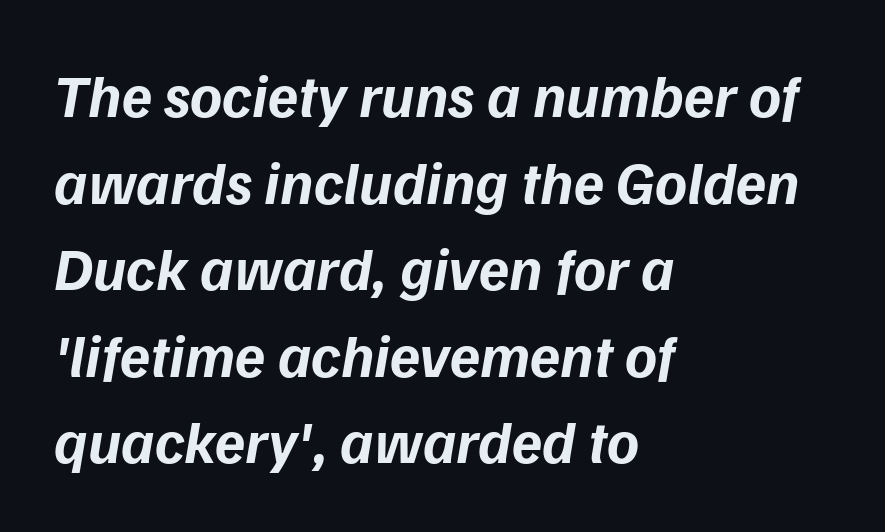
Q: Is the text bold? A: Yes.
Q: Is the text italic (slanted)? A: Yes, it leans right by about 9 degrees.
Q: Is the text underlined? A: No.
Q: How is the paragraph aligned? A: Left-aligned.
Q: Is the spacing between letters normal or unusually wide? A: Normal.
Q: Is the spacing between lines tight, normal or loose? A: Normal.
Q: Width (condensed, normal, or wide)? A: Normal.
Q: Stroke contrast? A: Low.
Q: x-height? A: Medium.
Q: Monospaced? A: No.
